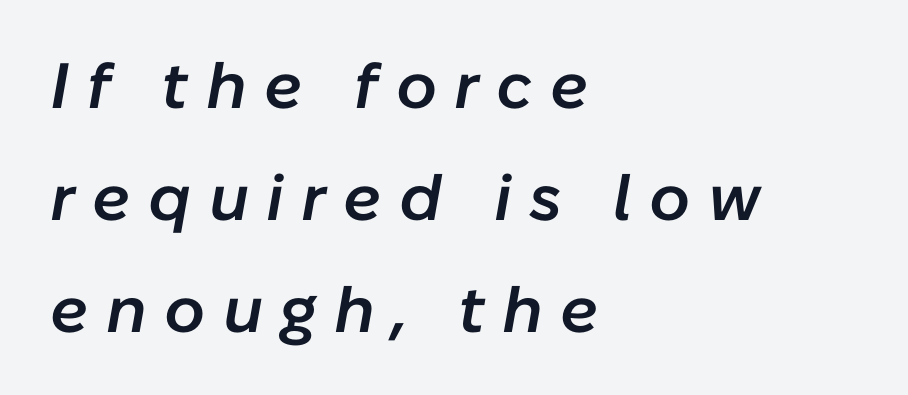
{"italic": "yes", "lean": "right", "slant_degrees": 10, "bold": "semi", "weight": "semibold", "width": "normal", "stroke_contrast": "low", "x_height": "medium", "monospaced": "no", "underline": "no", "align": "left", "line_spacing_ratio": 1.75, "letter_spacing": "wide", "letter_spacing_em": 0.27, "glyph_px": 64}
